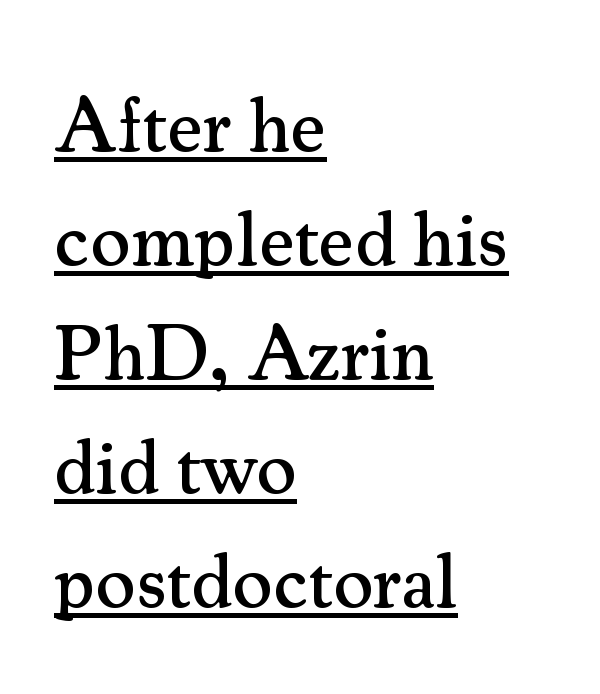
{"serif": "yes", "italic": "no", "width": "normal", "stroke_contrast": "medium", "x_height": "small", "monospaced": "no", "underline": "yes", "align": "left", "line_spacing": "normal", "line_spacing_ratio": 1.48, "letter_spacing": "normal", "letter_spacing_em": 0.0, "glyph_px": 77}
